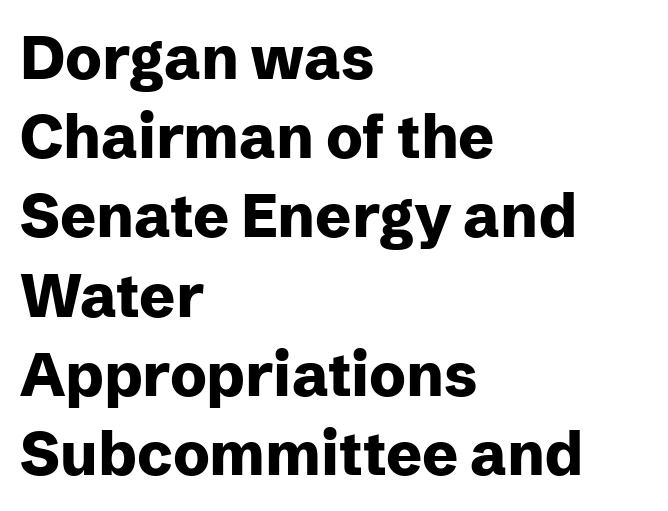
The image shows 60 px heavy sans-serif type, upright; set left-aligned, normal line spacing (1.32x), normal letter spacing, not underlined; low stroke contrast and a medium x-height.
